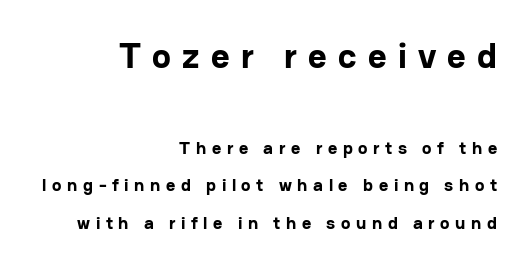
I'd call this a sans setting — the letters go barefoot. The lines are spread far apart with generous leading. Stroke thickness is high; the sample reads as a true bold. Layout note: lines flush right. This is roman type, the default non-slanted kind. Proportional: the letters do not fall into vertical columns.
